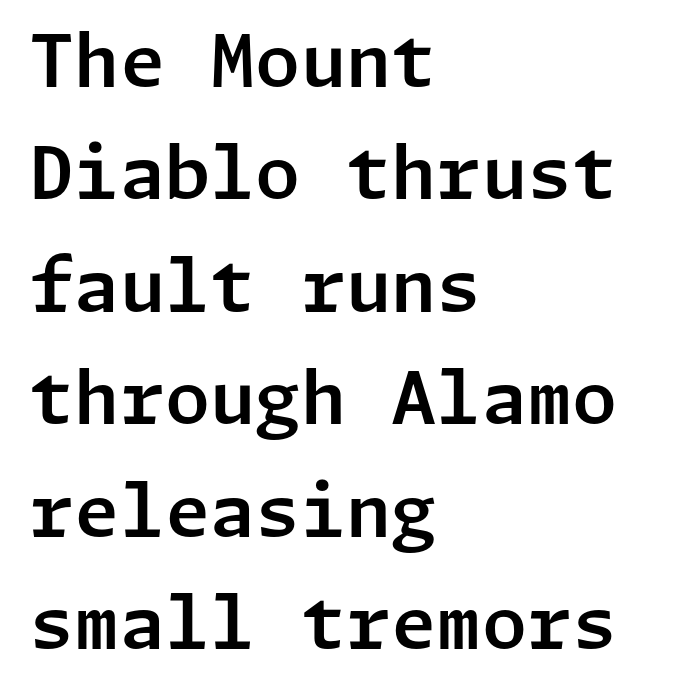
Q: Is the text italic (slanted)? A: No, it is upright.
Q: Is the typeface a serif or a sans-serif typeface? A: Sans-serif.
Q: Is the text underlined? A: No.
Q: How is the paragraph aligned? A: Left-aligned.
Q: Is the spacing between letters normal or unusually wide? A: Normal.
Q: Is the spacing between lines tight, normal or loose? A: Normal.
Q: Width (condensed, normal, or wide)? A: Normal.
Q: Stroke contrast? A: Low.
Q: x-height? A: Medium.
